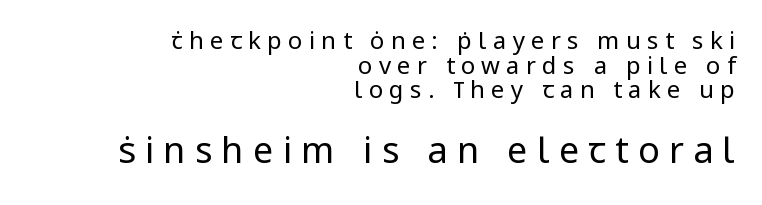
Q: Is the text bold? A: No.
Q: Is the text italic (slanted)? A: No, it is upright.
Q: Is the typeface a serif or a sans-serif typeface? A: Sans-serif.
Q: Is the text underlined? A: No.
Q: How is the paragraph aligned? A: Right-aligned.
Q: Is the spacing between letters normal or unusually wide? A: Unusually wide.
Q: Is the spacing between lines tight, normal or loose? A: Tight.
Q: Which block of text is set in a larger size, the first (top) or the second (bottom)? A: The second (bottom) one.
Q: Width (condensed, normal, or wide)? A: Normal.
Q: Stroke contrast? A: Low.
Q: x-height? A: Medium.
Q: Monospaced? A: No.
